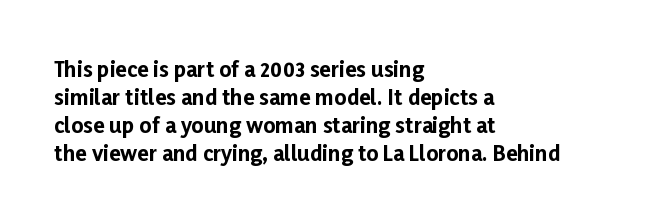
Q: Is the text bold? A: Yes.
Q: Is the text italic (slanted)? A: No, it is upright.
Q: Is the text underlined? A: No.
Q: How is the paragraph aligned? A: Left-aligned.
Q: Is the spacing between letters normal or unusually wide? A: Normal.
Q: Is the spacing between lines tight, normal or loose? A: Normal.
